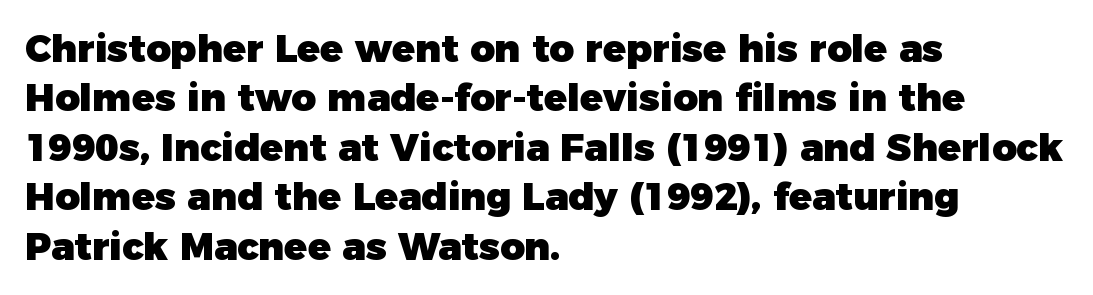
A typesetter would call this proportional, since set widths differ per character. Characters remain perfectly vertical along every line. In terms of weight, the rendering is a true, heavy bold. Decoration check: the copy has no underline. The text was rendered using a sans face with plain stroke endings. Vertically, the passage feels balanced, rows spaced as you'd expect.
